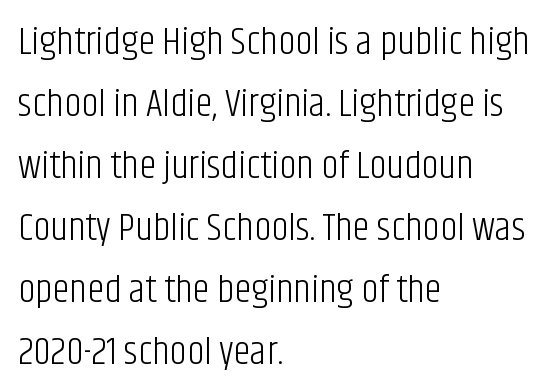
{"serif": "no", "italic": "no", "bold": "no", "weight": "light", "width": "condensed", "stroke_contrast": "low", "x_height": "large", "monospaced": "no", "underline": "no", "align": "left", "line_spacing": "normal", "line_spacing_ratio": 1.59, "letter_spacing": "normal", "letter_spacing_em": 0.0, "glyph_px": 39}
